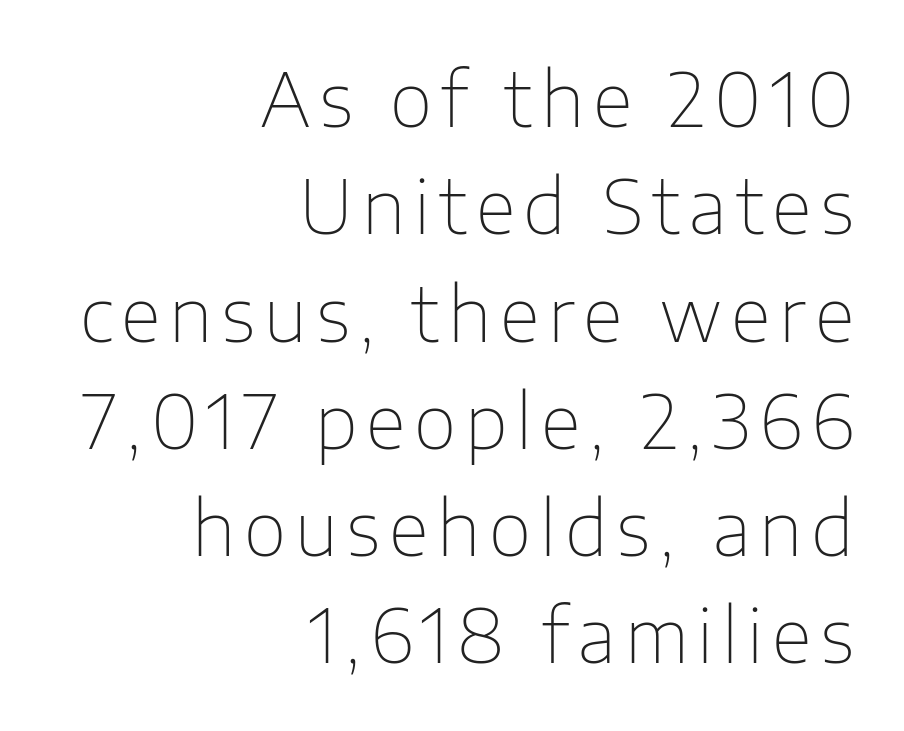
{"serif": "no", "italic": "no", "bold": "no", "weight": "thin", "width": "normal", "stroke_contrast": "low", "x_height": "medium", "monospaced": "no", "underline": "no", "align": "right", "line_spacing": "normal", "line_spacing_ratio": 1.45, "glyph_px": 74}
